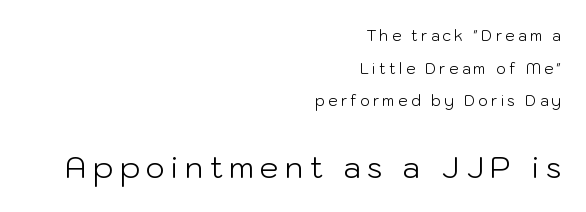
Q: Is the text bold? A: No.
Q: Is the text italic (slanted)? A: No, it is upright.
Q: Is the typeface a serif or a sans-serif typeface? A: Sans-serif.
Q: Is the text underlined? A: No.
Q: How is the paragraph aligned? A: Right-aligned.
Q: Is the spacing between letters normal or unusually wide? A: Unusually wide.
Q: Is the spacing between lines tight, normal or loose? A: Loose.
Q: Which block of text is set in a larger size, the first (top) or the second (bottom)? A: The second (bottom) one.
Q: Width (condensed, normal, or wide)? A: Normal.
Q: Stroke contrast? A: Low.
Q: x-height? A: Medium.
Q: Monospaced? A: No.
